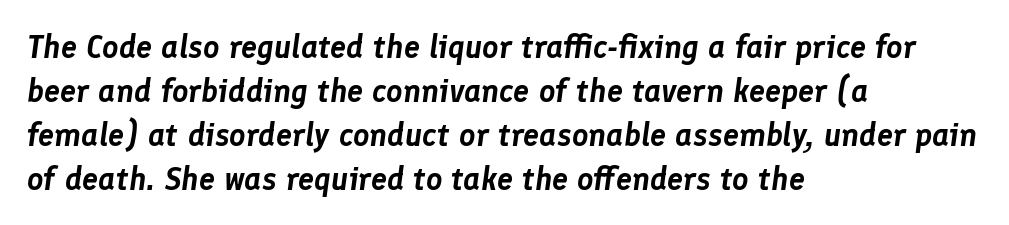
{"italic": "yes", "lean": "right", "slant_degrees": 8, "width": "normal", "stroke_contrast": "low", "x_height": "medium", "monospaced": "no", "underline": "no", "align": "left", "line_spacing": "normal", "line_spacing_ratio": 1.37, "letter_spacing": "normal", "letter_spacing_em": 0.0, "glyph_px": 32}
